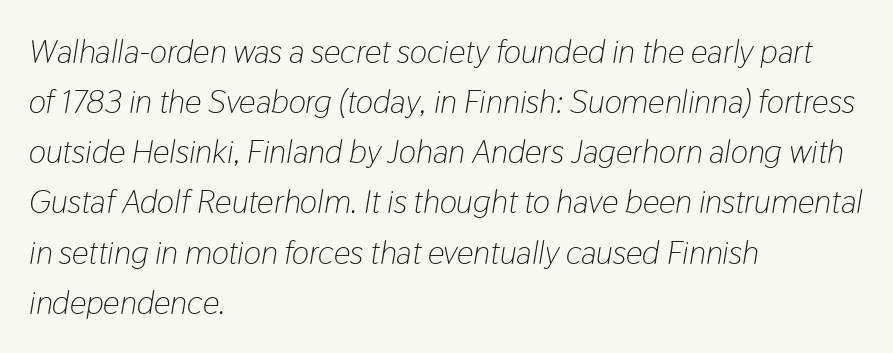
Q: Is the text bold? A: No.
Q: Is the text italic (slanted)? A: Yes, it leans right by about 9 degrees.
Q: Is the text underlined? A: No.
Q: How is the paragraph aligned? A: Left-aligned.
Q: Is the spacing between letters normal or unusually wide? A: Normal.
Q: Is the spacing between lines tight, normal or loose? A: Normal.
Q: Width (condensed, normal, or wide)? A: Condensed.
Q: Stroke contrast? A: Low.
Q: x-height? A: Medium.
Q: Monospaced? A: No.
